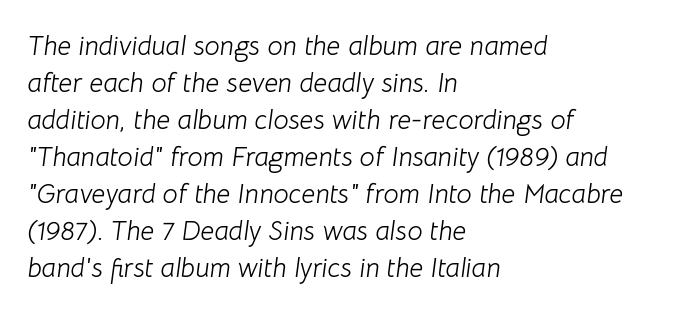
Interline gaps are of average width in this sample. Check the space under the baseline: it is left empty. In terms of letterspacing, this is plain default setting. The specimen reads as italic at a glance.
